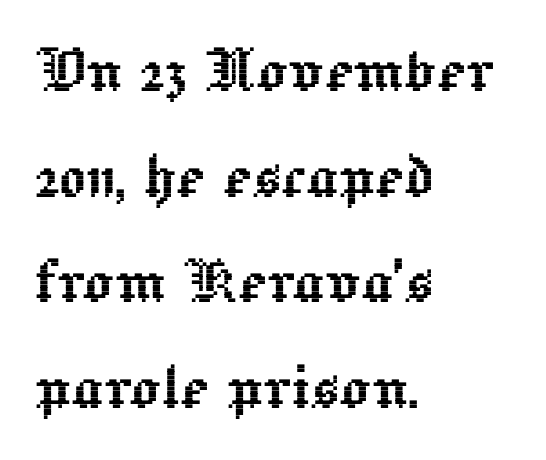
This rendering features lettering with no underline. Each word holds together tightly as a unit, with standard inter-letter gaps. How would I describe the line gaps? Plain and ordinary. Tall strokes in this sample are plumb rather than angled.
